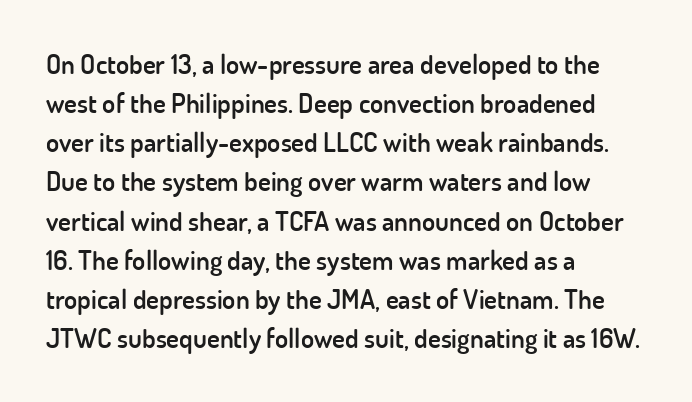
{"italic": "no", "bold": "semi", "underline": "no", "align": "left", "line_spacing": "normal", "line_spacing_ratio": 1.45, "letter_spacing": "normal", "letter_spacing_em": 0.0, "glyph_px": 27}
